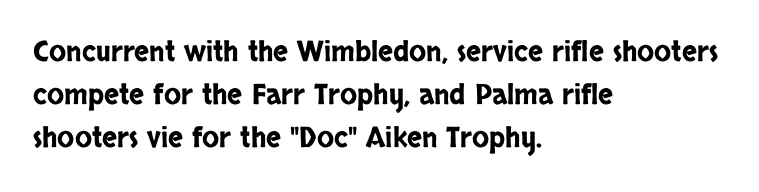
Are there feet on the stems? There aren't — it's a sans. Spacing verdict: proportional, widths tailored to each character. Descender tails drop into unmarked territory. The type sits square on the baseline with zero lean. This sample keeps an unexceptional amount of space between lines. Honestly, the letter spacing is just normal — you wouldn't notice it.
